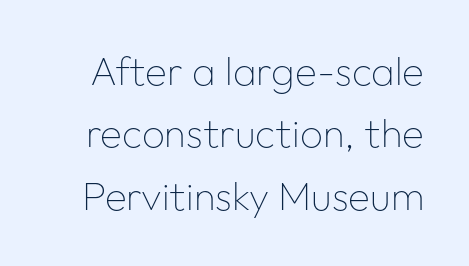
{"serif": "no", "italic": "no", "bold": "no", "weight": "thin", "width": "normal", "stroke_contrast": "low", "x_height": "medium", "monospaced": "no", "underline": "no", "line_spacing": "normal", "line_spacing_ratio": 1.56, "letter_spacing": "normal", "letter_spacing_em": 0.0, "glyph_px": 40}
